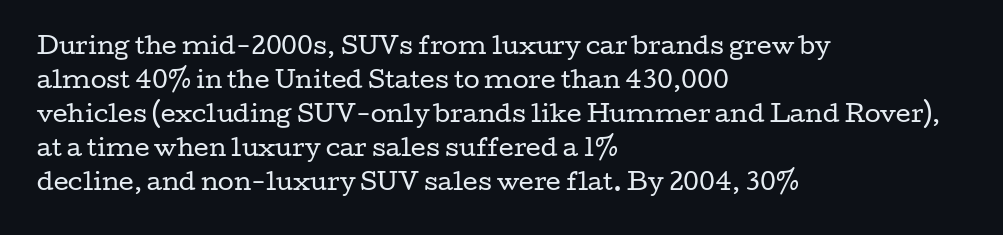
The image shows 23 px text type, upright; set left-aligned, normal line spacing (1.48x), normal letter spacing, not underlined.
